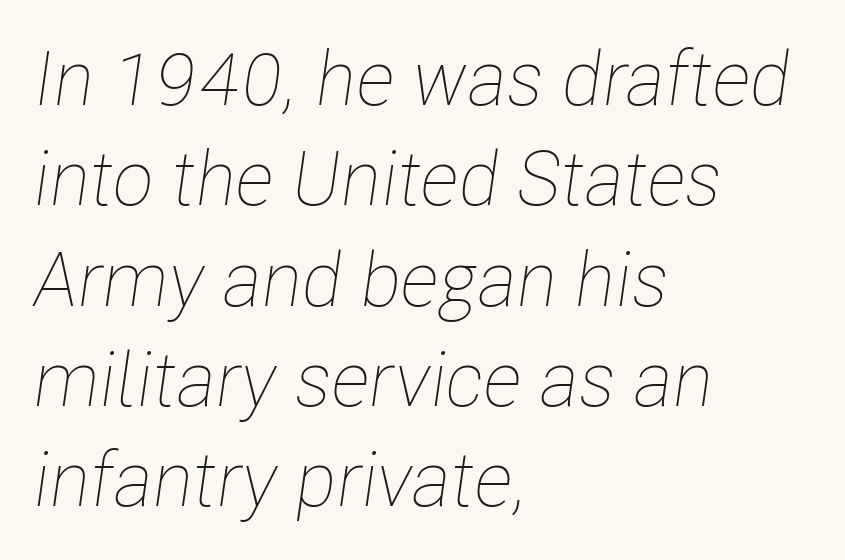
The gap between lines stays unmarked. The cut favours lightness, reaching ordinary text weight at its darkest. Is this a fixed-width face? No — the glyphs have proportional, varying widths. Compared with ordinary roman type, these characters are visibly tilted.
